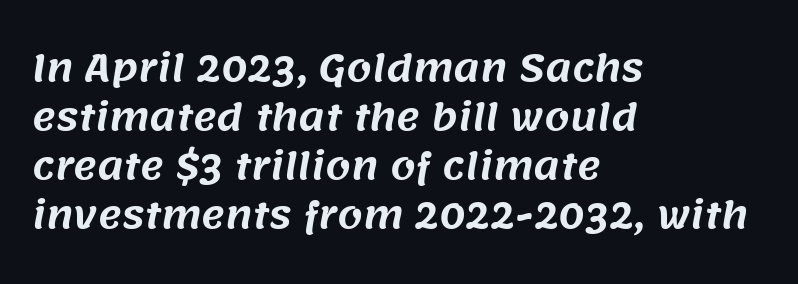
Which margin do the lines hug? The left one — the right edge is uneven. Observe the ordinary spacing: letters are neighbours, not strangers. In terms of letterform style, serifs are entirely absent. The strip under each line holds only bare page. The rendering uses natural spacing where letterforms have individual widths. Notice how descenders clear the ascenders below comfortably — that's standard leading.
